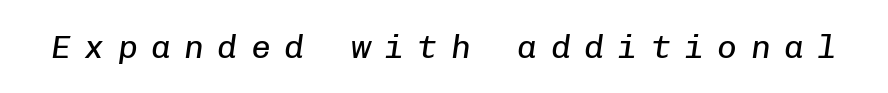
Caption: expanded tracking, letters set apart. These lines were composed using italics. Fixed-width glyphs throughout — classic coding-font behaviour. A bare baseline throughout the passage. Summary of weight: not heavy and not bold.
